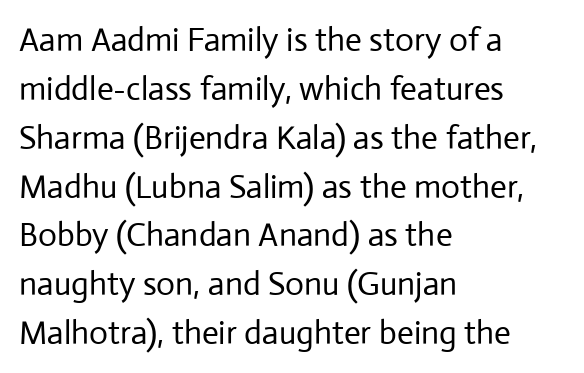
{"serif": "no", "italic": "no", "bold": "no", "weight": "regular", "width": "normal", "stroke_contrast": "low", "x_height": "medium", "monospaced": "no", "underline": "no", "align": "left", "line_spacing": "normal", "line_spacing_ratio": 1.48, "letter_spacing": "normal", "letter_spacing_em": 0.0, "glyph_px": 33}
